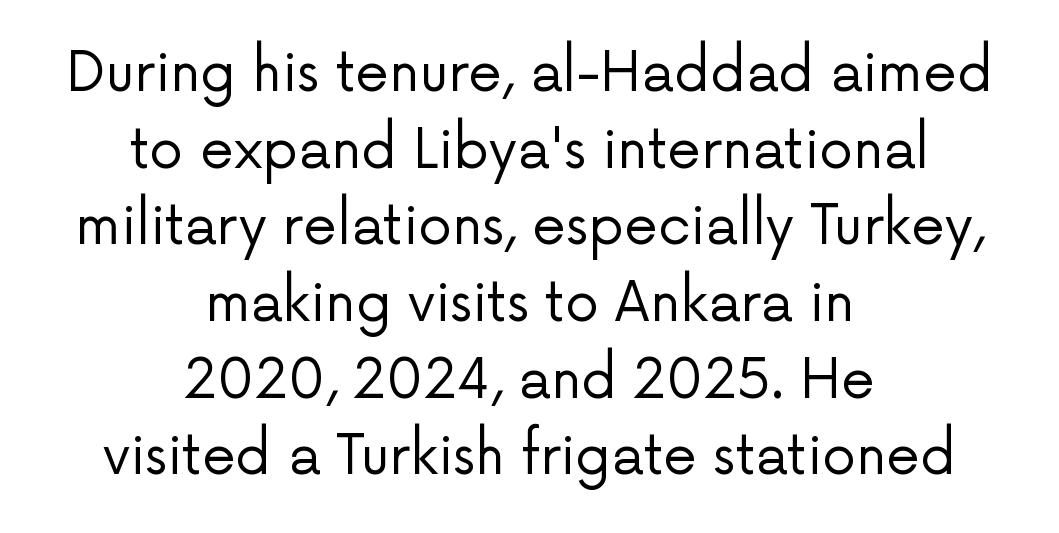
Q: Is the text bold? A: No.
Q: Is the text italic (slanted)? A: No, it is upright.
Q: Is the typeface a serif or a sans-serif typeface? A: Sans-serif.
Q: Is the text underlined? A: No.
Q: How is the paragraph aligned? A: Centered.
Q: Is the spacing between letters normal or unusually wide? A: Normal.
Q: Is the spacing between lines tight, normal or loose? A: Normal.
Q: Width (condensed, normal, or wide)? A: Normal.
Q: Stroke contrast? A: Low.
Q: x-height? A: Medium.
Q: Monospaced? A: No.
